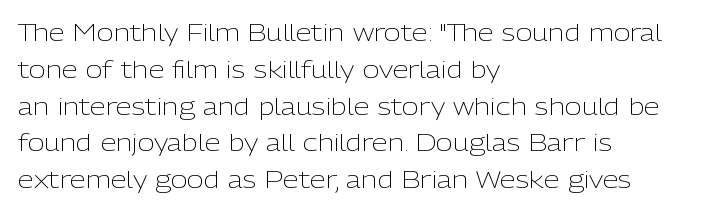
Q: Is the text bold? A: No.
Q: Is the text italic (slanted)? A: No, it is upright.
Q: Is the text underlined? A: No.
Q: How is the paragraph aligned? A: Left-aligned.
Q: Is the spacing between letters normal or unusually wide? A: Normal.
Q: Is the spacing between lines tight, normal or loose? A: Normal.
